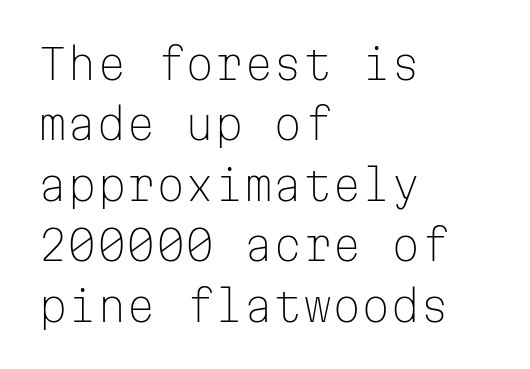
Q: Is the text bold? A: No.
Q: Is the text italic (slanted)? A: No, it is upright.
Q: Is the typeface a serif or a sans-serif typeface? A: Sans-serif.
Q: Is the text underlined? A: No.
Q: How is the paragraph aligned? A: Left-aligned.
Q: Is the spacing between letters normal or unusually wide? A: Normal.
Q: Is the spacing between lines tight, normal or loose? A: Normal.
Q: Width (condensed, normal, or wide)? A: Normal.
Q: Stroke contrast? A: Low.
Q: x-height? A: Medium.
Q: Monospaced? A: Yes.
